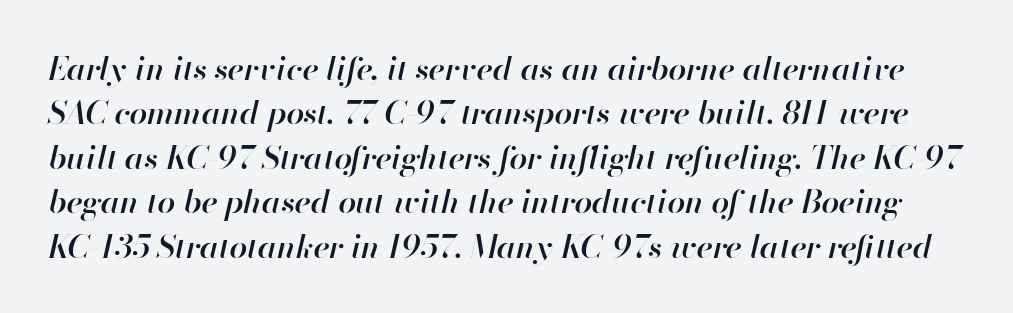
Set as a demibold, roughly 600 on the weight scale. Style check: oblique. A typesetter would call this leading conventional body-copy spacing. The passage shown has conventional tracking throughout.
